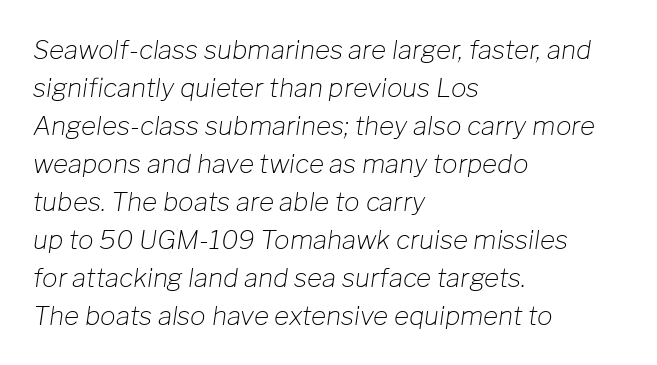
A quiet, ordinary-to-light weight characterises the typeface. Standard letterfit; no display-style spreading of the glyphs. Plain, unruled lines of type. Notice how the passage keeps a crisp vertical edge on the left only. Each new line begins a customary step beneath the previous one.
